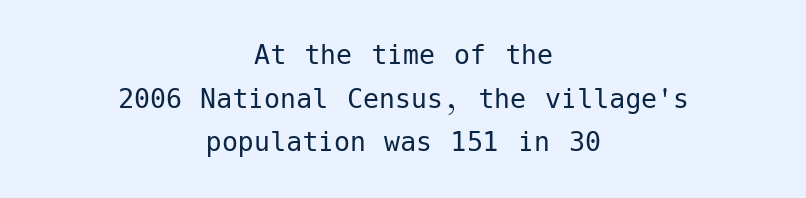
The image shows 32 px regular-weight sans-serif type, upright; set centered, normal line spacing (1.36x), normal letter spacing, not underlined; low stroke contrast and a medium x-height.
